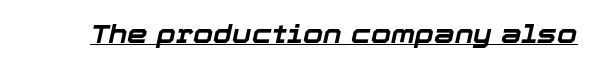
You can see a thin bar hugging the bottom of the glyphs. Students, note that the glyphs here touch the page at normal intervals. I'd describe the lettering as bold — thick and assertive. This sample uses an oblique cut, with every glyph tilted off the vertical.
